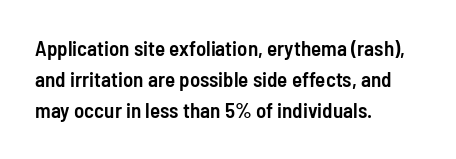
The image shows 21 px text type, upright; set left-aligned, normal line spacing (1.48x), normal letter spacing, not underlined.
